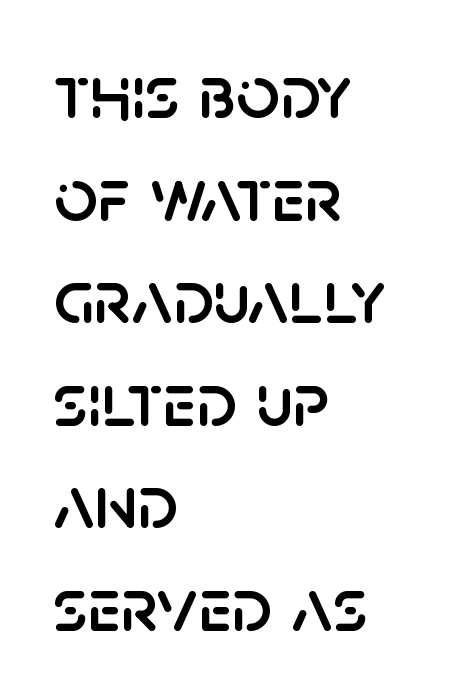
{"serif": "no", "italic": "no", "width": "normal", "stroke_contrast": "low", "x_height": "large", "monospaced": "no", "underline": "no", "align": "left", "line_spacing": "normal", "line_spacing_ratio": 1.35, "letter_spacing": "normal", "letter_spacing_em": 0.0, "glyph_px": 76}
